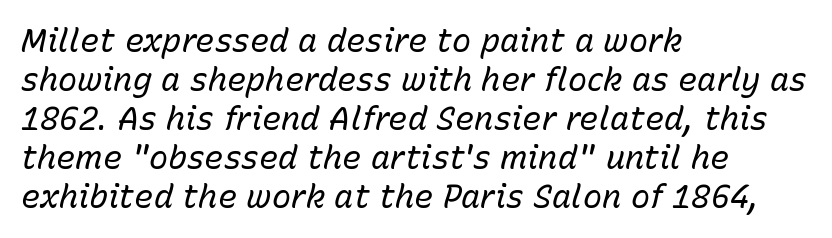
Q: Is the text bold? A: No.
Q: Is the text italic (slanted)? A: Yes, it leans right by about 15 degrees.
Q: Is the text underlined? A: No.
Q: How is the paragraph aligned? A: Left-aligned.
Q: Is the spacing between letters normal or unusually wide? A: Normal.
Q: Width (condensed, normal, or wide)? A: Normal.
Q: Stroke contrast? A: Low.
Q: x-height? A: Medium.
Q: Monospaced? A: No.
